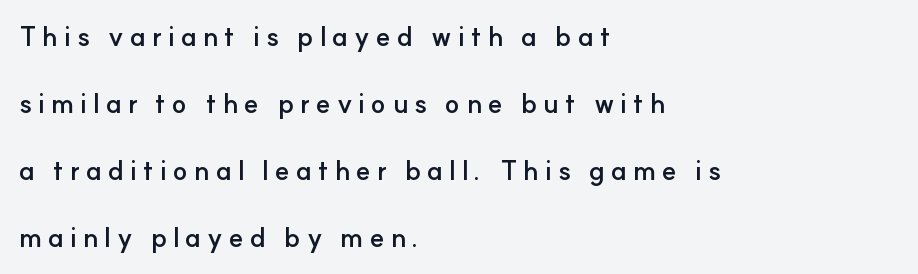
{"italic": "no", "bold": "yes", "underline": "no", "align": "left", "line_spacing": "loose", "line_spacing_ratio": 2.48, "letter_spacing": "wide", "letter_spacing_em": 0.22, "glyph_px": 27}
